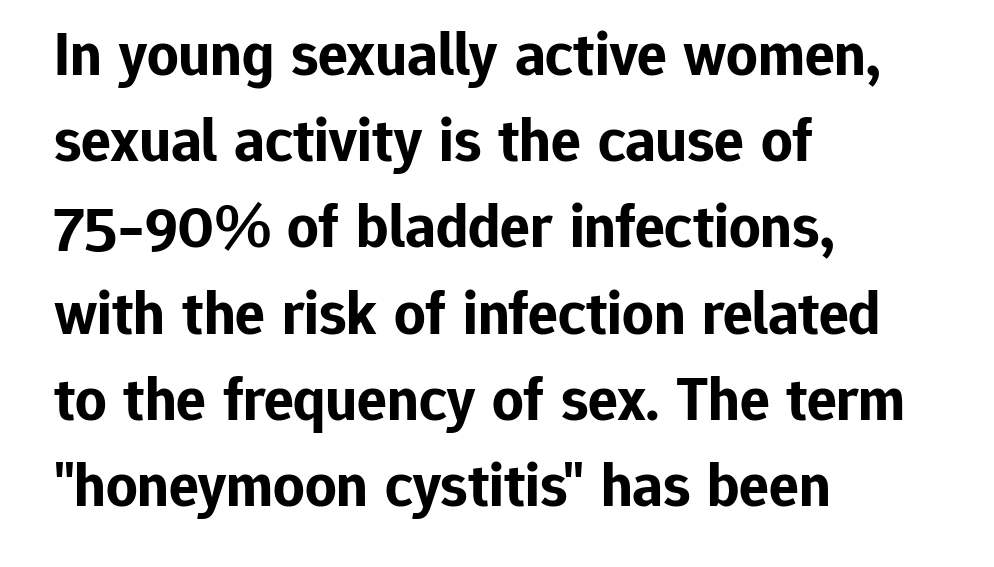
Q: Is the text bold? A: Yes.
Q: Is the text italic (slanted)? A: No, it is upright.
Q: Is the typeface a serif or a sans-serif typeface? A: Sans-serif.
Q: Is the text underlined? A: No.
Q: How is the paragraph aligned? A: Left-aligned.
Q: Is the spacing between letters normal or unusually wide? A: Normal.
Q: Is the spacing between lines tight, normal or loose? A: Normal.
Q: Width (condensed, normal, or wide)? A: Normal.
Q: Stroke contrast? A: Low.
Q: x-height? A: Medium.
Q: Monospaced? A: No.
